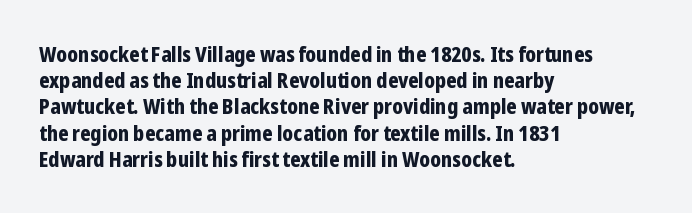
Does the weight exceed regular? Yes, all the way to bold. A typesetter would mark this as roman, not italic. The glyphs are unaccompanied by any horizontal stroke below them. Interline gaps are of average width in this sample. The horizontal fit of the characters is conventional and even.
